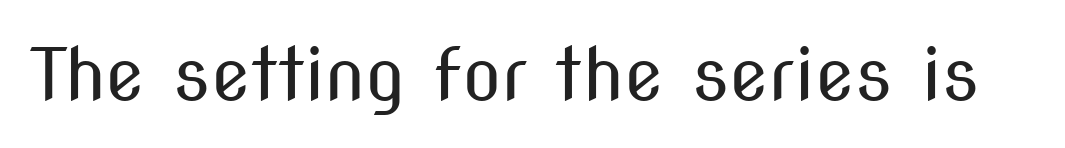
Q: Is the text bold? A: No.
Q: Is the text italic (slanted)? A: No, it is upright.
Q: Is the typeface a serif or a sans-serif typeface? A: Sans-serif.
Q: Is the text underlined? A: No.
Q: Is the spacing between letters normal or unusually wide? A: Normal.
Q: Width (condensed, normal, or wide)? A: Condensed.
Q: Stroke contrast? A: Medium.
Q: x-height? A: Medium.
Q: Monospaced? A: No.
